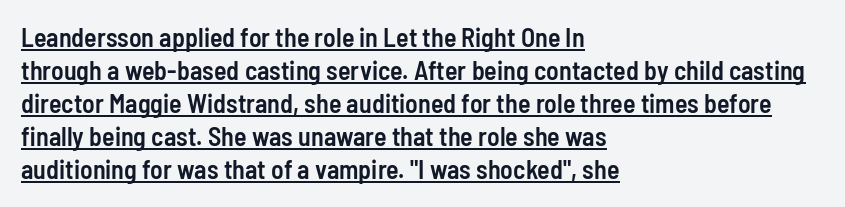
The image shows 26 px text type, upright; set left-aligned, normal line spacing (1.27x), normal letter spacing, underlined.
